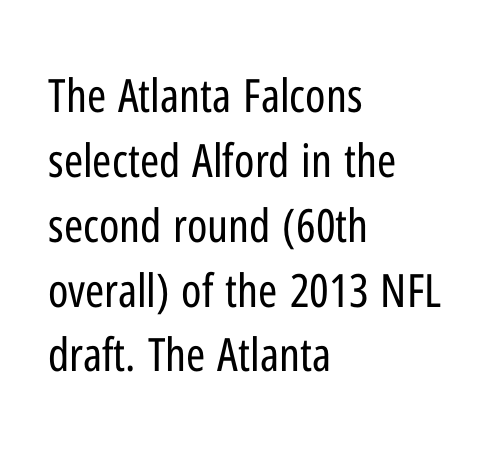
The image shows 46 px regular-weight, condensed sans-serif type, upright; set left-aligned, normal line spacing (1.41x), normal letter spacing, not underlined; low stroke contrast and a medium x-height.
